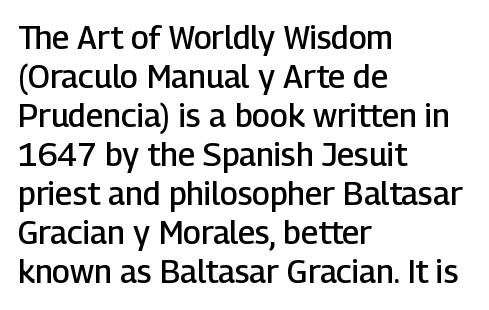
Q: Is the text bold? A: Semi-bold.
Q: Is the text italic (slanted)? A: No, it is upright.
Q: Is the typeface a serif or a sans-serif typeface? A: Sans-serif.
Q: Is the text underlined? A: No.
Q: How is the paragraph aligned? A: Left-aligned.
Q: Is the spacing between letters normal or unusually wide? A: Normal.
Q: Width (condensed, normal, or wide)? A: Normal.
Q: Stroke contrast? A: Low.
Q: x-height? A: Medium.
Q: Monospaced? A: No.
